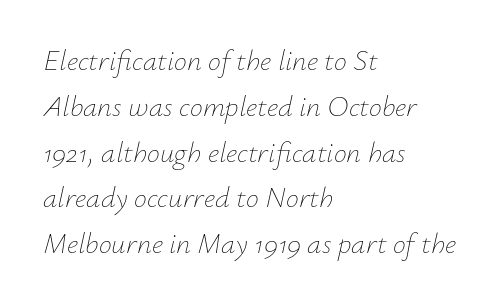
Q: Is the text bold? A: No.
Q: Is the text italic (slanted)? A: Yes, it leans right by about 12 degrees.
Q: Is the text underlined? A: No.
Q: How is the paragraph aligned? A: Left-aligned.
Q: Is the spacing between letters normal or unusually wide? A: Normal.
Q: Is the spacing between lines tight, normal or loose? A: Normal.
Q: Width (condensed, normal, or wide)? A: Normal.
Q: Stroke contrast? A: Low.
Q: x-height? A: Small.
Q: Monospaced? A: No.
